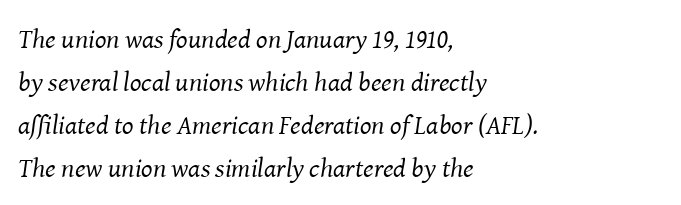
Stems here are at most as thick as an everyday book face. Casual observation: everything's shoved over to the left. Tall strokes in this sample are angled rather than plumb. The strip under each line holds only bare page.
